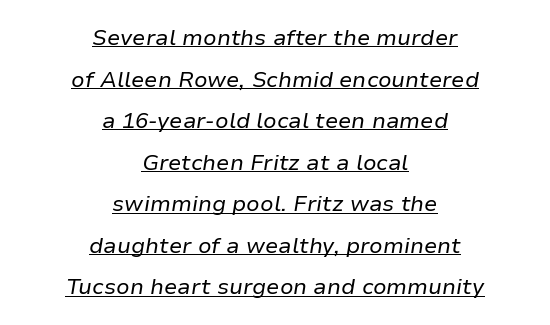
The image shows 22 px text type, italic (leaning right); set centered, line spacing 1.89x, normal letter spacing, underlined.
